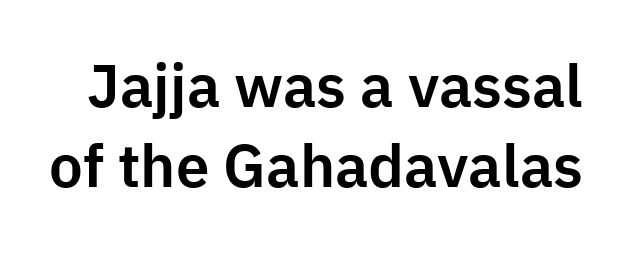
The image shows 60 px sans-serif type, upright; set normal line spacing (1.34x), normal letter spacing, not underlined; low stroke contrast and a medium x-height.
